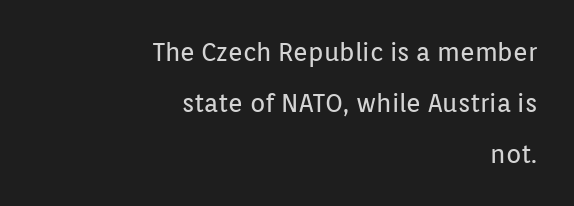
The image shows 25 px text type, upright; set right-aligned, loose line spacing (2.04x), normal letter spacing, not underlined.
